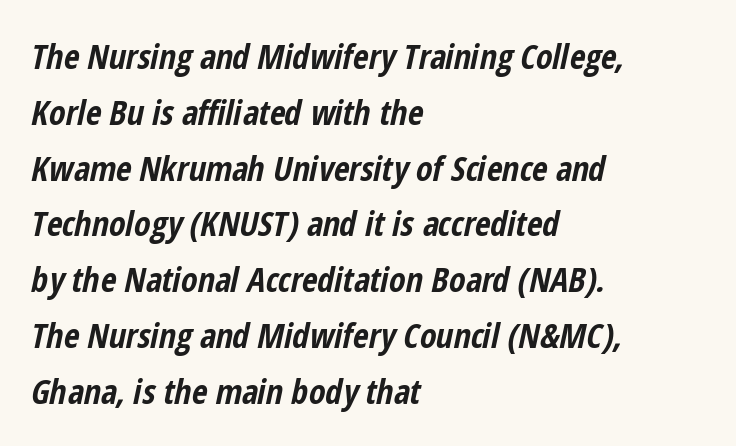
The space between consecutive lines is moderate. Each letter keeps its own natural width here, so spacing adapts to shape. Weight check: bold — yes, fully. Type without underlining. Which margin do the lines hug? The left one — the right edge is uneven.
